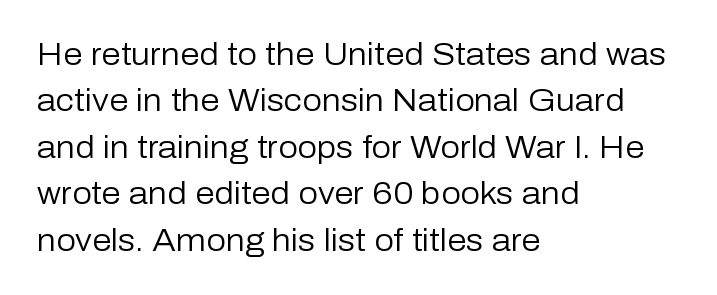
Q: Is the text bold? A: No.
Q: Is the text italic (slanted)? A: No, it is upright.
Q: Is the typeface a serif or a sans-serif typeface? A: Sans-serif.
Q: Is the text underlined? A: No.
Q: How is the paragraph aligned? A: Left-aligned.
Q: Is the spacing between letters normal or unusually wide? A: Normal.
Q: Is the spacing between lines tight, normal or loose? A: Normal.
Q: Width (condensed, normal, or wide)? A: Normal.
Q: Stroke contrast? A: Low.
Q: x-height? A: Medium.
Q: Monospaced? A: No.
